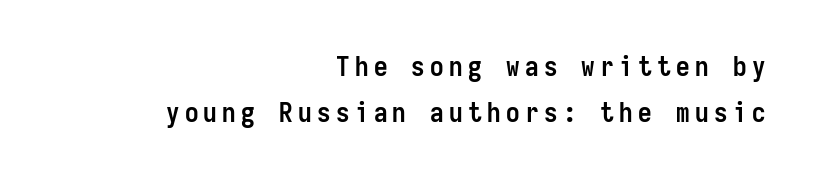
The image shows 27 px bold type, upright; set right-aligned, normal line spacing (1.7x), unusually wide letter spacing (+0.2 em), not underlined.
